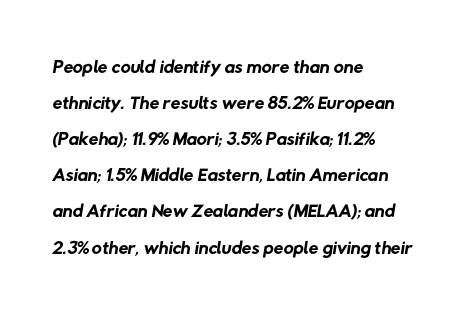
{"serif": "no", "bold": "no", "weight": "regular", "width": "normal", "stroke_contrast": "low", "x_height": "medium", "monospaced": "no", "underline": "no", "align": "left", "line_spacing": "normal", "line_spacing_ratio": 1.29, "letter_spacing": "normal", "letter_spacing_em": 0.0, "glyph_px": 28}
